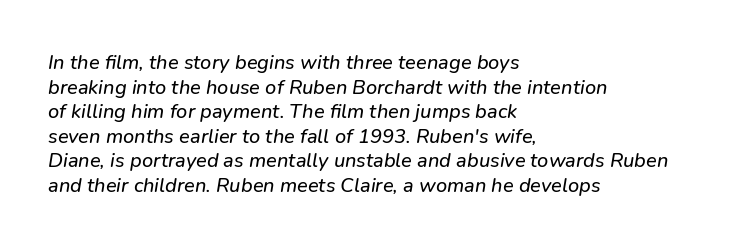
Q: Is the text underlined? A: No.
Q: How is the paragraph aligned? A: Left-aligned.
Q: Is the spacing between letters normal or unusually wide? A: Normal.
